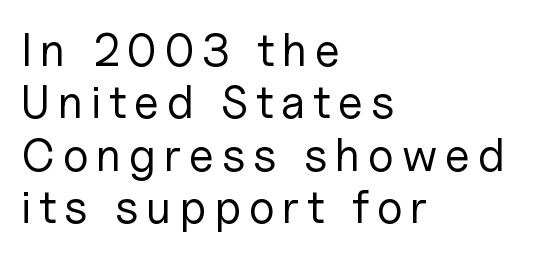
Q: Is the text bold? A: No.
Q: Is the text italic (slanted)? A: No, it is upright.
Q: Is the typeface a serif or a sans-serif typeface? A: Sans-serif.
Q: Is the text underlined? A: No.
Q: How is the paragraph aligned? A: Left-aligned.
Q: Is the spacing between lines tight, normal or loose? A: Tight.
Q: Width (condensed, normal, or wide)? A: Normal.
Q: Stroke contrast? A: Low.
Q: x-height? A: Medium.
Q: Monospaced? A: No.
